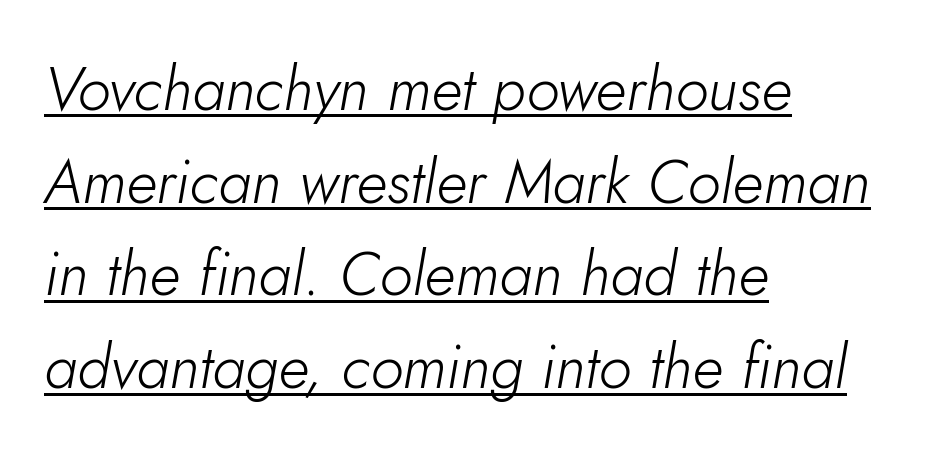
Q: Is the text bold? A: No.
Q: Is the text italic (slanted)? A: Yes, it leans right by about 10 degrees.
Q: Is the text underlined? A: Yes.
Q: How is the paragraph aligned? A: Left-aligned.
Q: Is the spacing between letters normal or unusually wide? A: Normal.
Q: Is the spacing between lines tight, normal or loose? A: Normal.
Q: Width (condensed, normal, or wide)? A: Normal.
Q: Stroke contrast? A: Low.
Q: x-height? A: Small.
Q: Monospaced? A: No.
